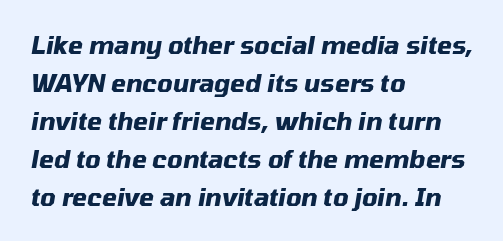
The image shows 24 px bold type, italic (leaning right); set left-aligned, normal line spacing (1.58x), normal letter spacing, not underlined.
